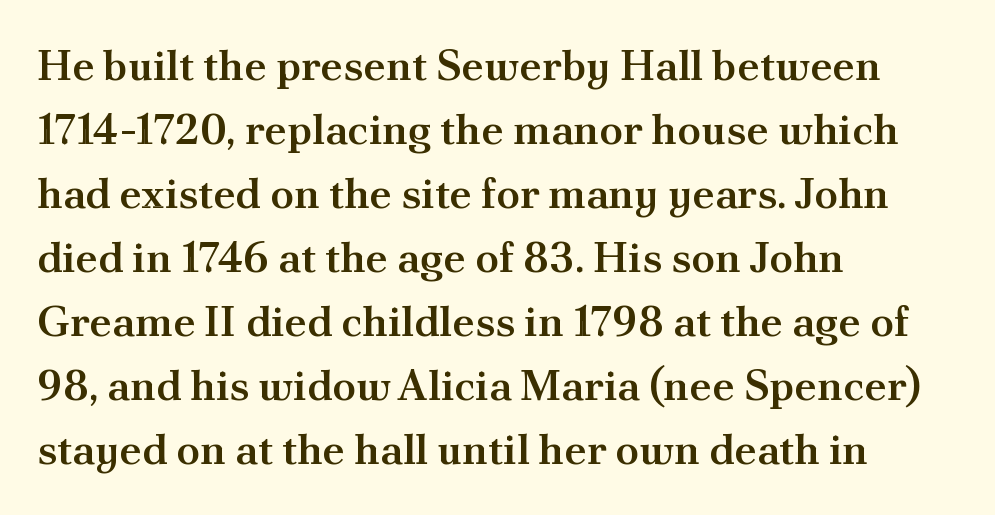
Q: Is the text bold? A: Semi-bold.
Q: Is the text italic (slanted)? A: No, it is upright.
Q: Is the typeface a serif or a sans-serif typeface? A: Serif.
Q: Is the text underlined? A: No.
Q: How is the paragraph aligned? A: Left-aligned.
Q: Is the spacing between letters normal or unusually wide? A: Normal.
Q: Is the spacing between lines tight, normal or loose? A: Normal.
Q: Width (condensed, normal, or wide)? A: Normal.
Q: Stroke contrast? A: Medium.
Q: x-height? A: Small.
Q: Monospaced? A: No.
